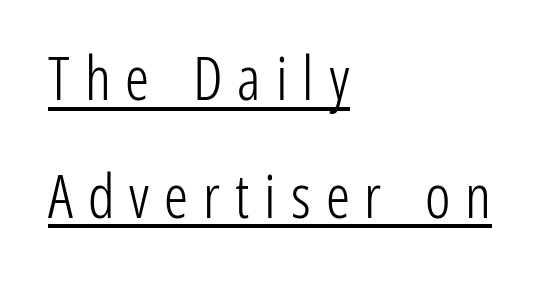
The image shows 60 px light, condensed sans-serif type, upright; set left-aligned, loose line spacing (1.96x), unusually wide letter spacing (+0.25 em), underlined; low stroke contrast and a medium x-height.
